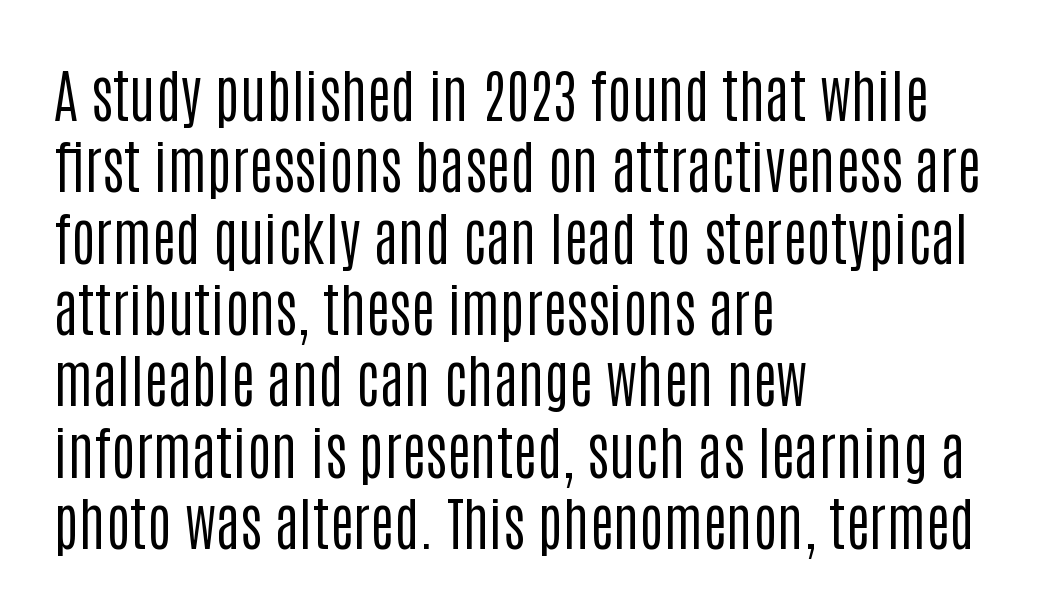
{"serif": "no", "italic": "no", "bold": "no", "weight": "regular", "width": "condensed", "stroke_contrast": "low", "x_height": "large", "monospaced": "no", "underline": "no", "align": "left", "line_spacing_ratio": 1.23, "letter_spacing": "normal", "letter_spacing_em": 0.0, "glyph_px": 58}
